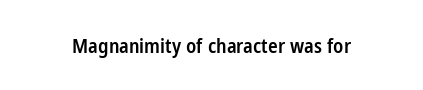
I'd describe the lettering as semibold — firm but not a full bold. The string is rendered with underlining switched off. If you drew a line through each stem, it would be perfectly vertical. Observe the ordinary spacing: letters are neighbours, not strangers.
